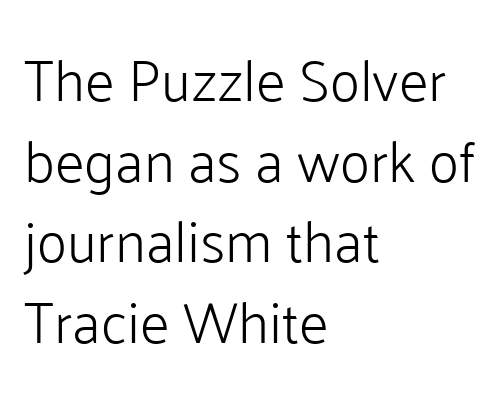
{"serif": "no", "italic": "no", "bold": "no", "weight": "light", "width": "normal", "stroke_contrast": "low", "x_height": "medium", "monospaced": "no", "underline": "no", "align": "left", "line_spacing": "normal", "line_spacing_ratio": 1.39, "letter_spacing": "normal", "letter_spacing_em": 0.0, "glyph_px": 58}
